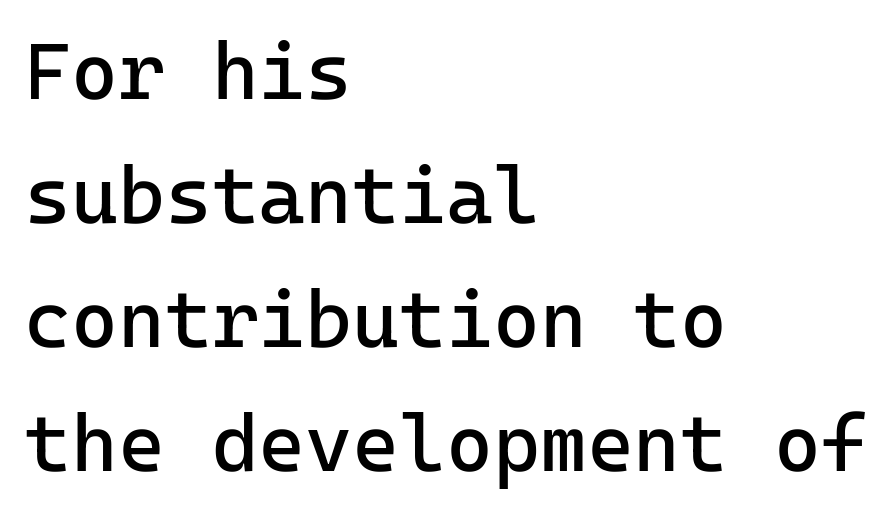
The image shows 80 px regular-weight sans-serif type, upright, monospaced; set left-aligned, normal line spacing (1.55x), normal letter spacing, not underlined; low stroke contrast and a medium x-height.
